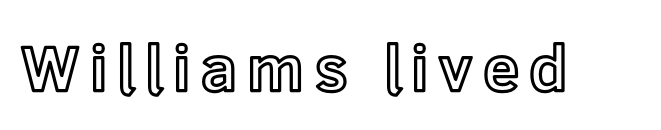
Q: Is the text italic (slanted)? A: No, it is upright.
Q: Is the text underlined? A: No.
Q: Width (condensed, normal, or wide)? A: Normal.
Q: x-height? A: Medium.
Q: Monospaced? A: No.
